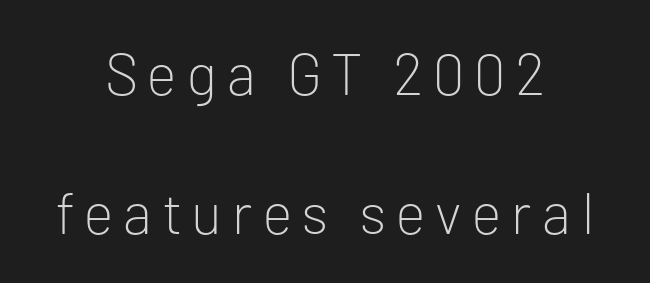
Q: Is the text bold? A: No.
Q: Is the text italic (slanted)? A: No, it is upright.
Q: Is the typeface a serif or a sans-serif typeface? A: Sans-serif.
Q: Is the text underlined? A: No.
Q: How is the paragraph aligned? A: Centered.
Q: Is the spacing between lines tight, normal or loose? A: Loose.
Q: Width (condensed, normal, or wide)? A: Normal.
Q: Stroke contrast? A: Low.
Q: x-height? A: Medium.
Q: Monospaced? A: No.
